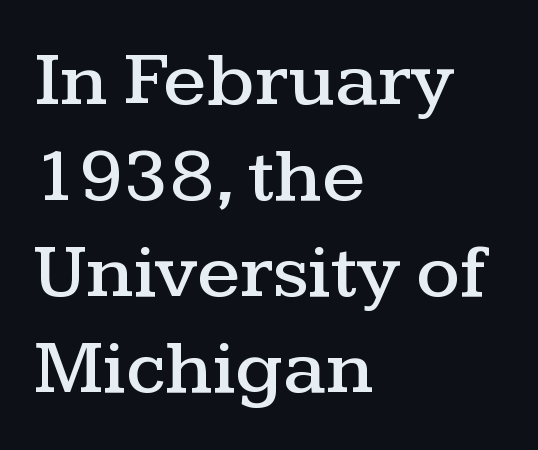
Q: Is the text italic (slanted)? A: No, it is upright.
Q: Is the typeface a serif or a sans-serif typeface? A: Serif.
Q: Is the text underlined? A: No.
Q: How is the paragraph aligned? A: Left-aligned.
Q: Is the spacing between letters normal or unusually wide? A: Normal.
Q: Width (condensed, normal, or wide)? A: Wide.
Q: Stroke contrast? A: Medium.
Q: x-height? A: Medium.
Q: Monospaced? A: No.
